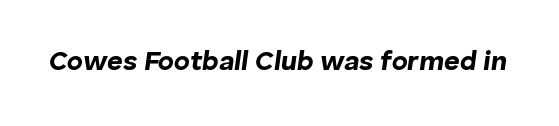
The image shows 27 px bold type, italic (leaning right); set normal letter spacing, not underlined.
